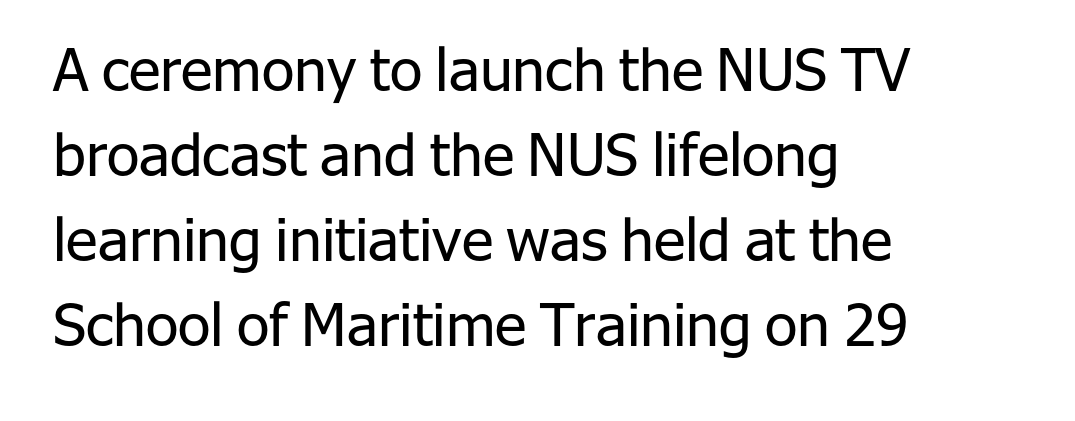
{"serif": "no", "italic": "no", "bold": "no", "weight": "regular", "width": "normal", "stroke_contrast": "low", "x_height": "medium", "monospaced": "no", "underline": "no", "align": "left", "line_spacing": "normal", "line_spacing_ratio": 1.44, "letter_spacing": "normal", "letter_spacing_em": 0.0, "glyph_px": 59}
